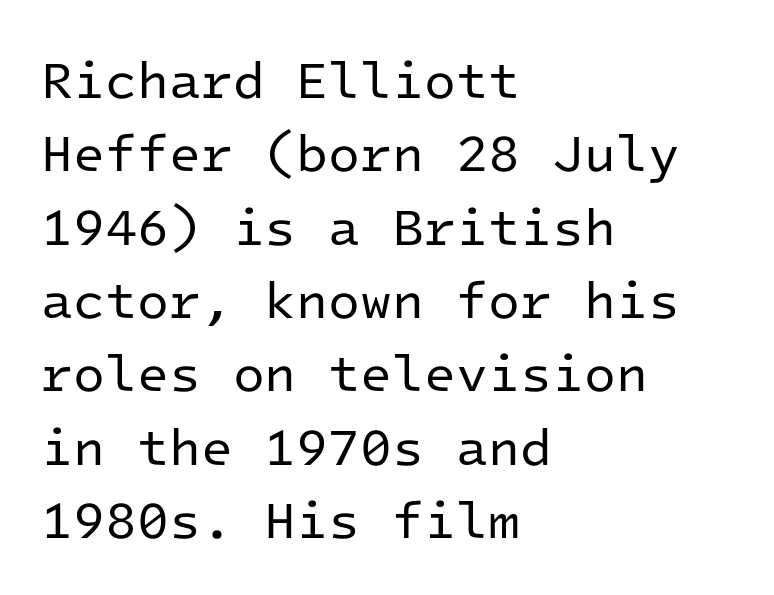
Q: Is the text bold? A: No.
Q: Is the text italic (slanted)? A: No, it is upright.
Q: Is the typeface a serif or a sans-serif typeface? A: Sans-serif.
Q: Is the text underlined? A: No.
Q: How is the paragraph aligned? A: Left-aligned.
Q: Is the spacing between letters normal or unusually wide? A: Normal.
Q: Is the spacing between lines tight, normal or loose? A: Normal.
Q: Width (condensed, normal, or wide)? A: Normal.
Q: Stroke contrast? A: Low.
Q: x-height? A: Medium.
Q: Monospaced? A: Yes.
